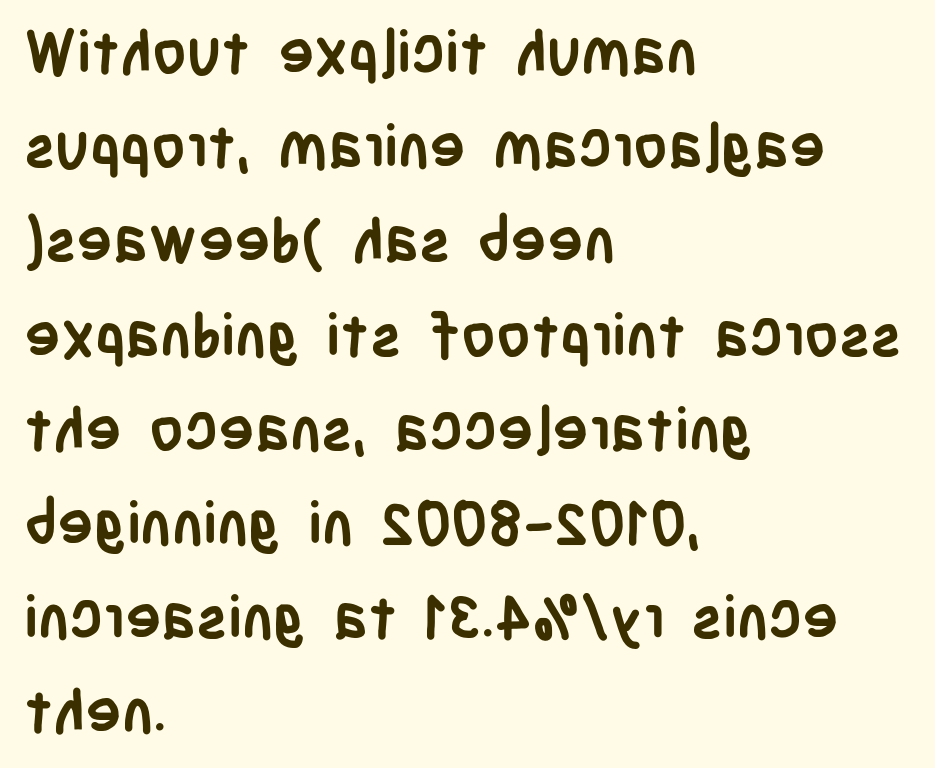
The typeface chosen for these lines omits serifs. A full-strength bold gives these letters their thick strokes. Compared with typical body copy, the letter spacing here is the same. Casual observation: everything's shoved over to the left.
